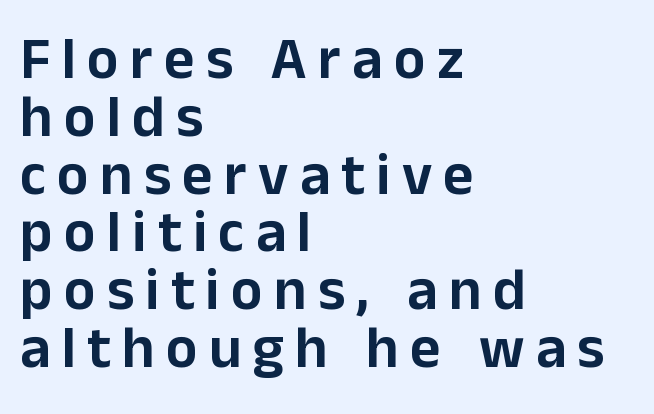
The image shows 59 px sans-serif type, upright; set left-aligned, tight line spacing (0.98x), not underlined; low stroke contrast and a medium x-height.
